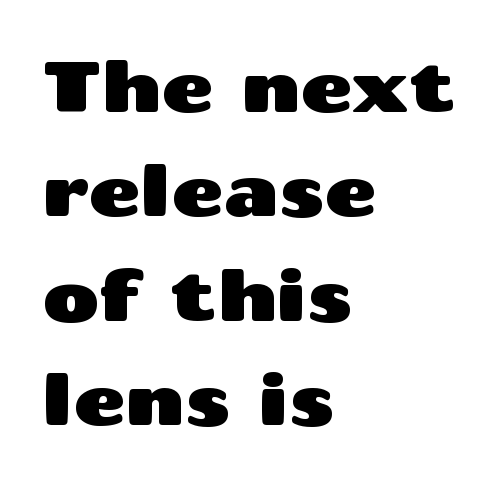
The image shows 70 px wide sans-serif type, upright; set left-aligned, normal line spacing (1.49x), normal letter spacing, not underlined; medium stroke contrast and a medium x-height.
